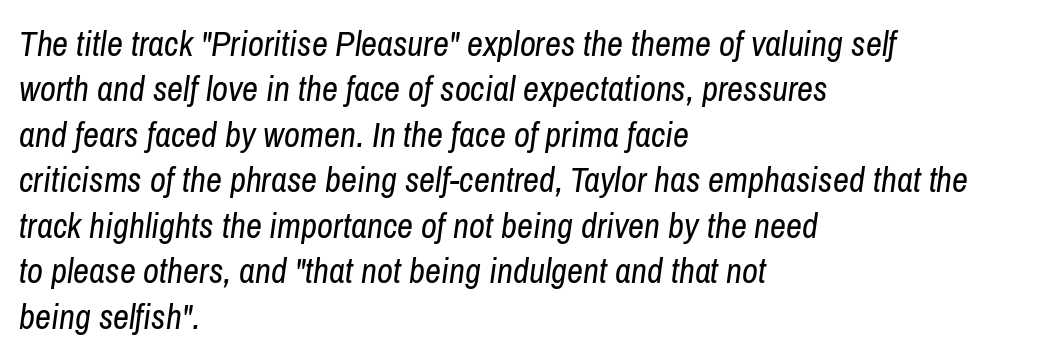
The lettering tilts uniformly, giving the passage an italic look. Each letter keeps its own natural width here, so spacing adapts to shape. Reading down the column, the eye jumps a familiar distance to each next line. Stems and bowls with no extra thickness — not bold. Glance below the letters and you will spot only blank space. Alignment: flush left.
